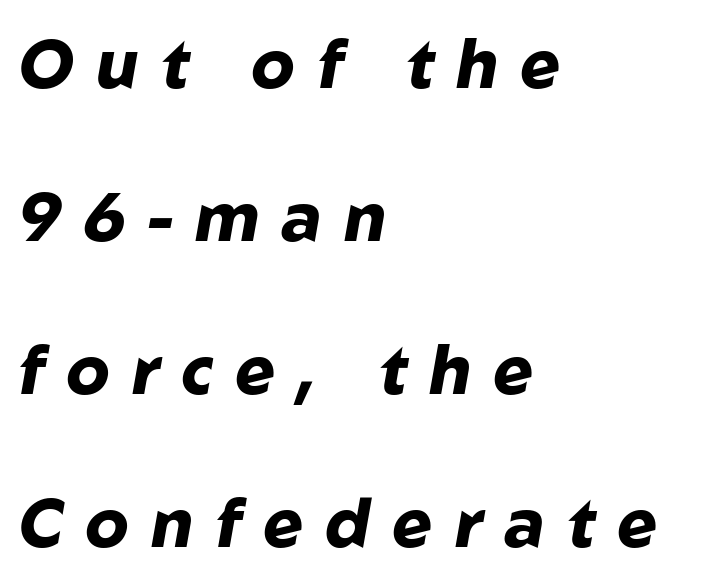
{"italic": "yes", "lean": "right", "slant_degrees": 10, "bold": "yes", "weight": "heavy", "width": "normal", "stroke_contrast": "low", "x_height": "medium", "monospaced": "no", "underline": "no", "align": "left", "line_spacing": "loose", "line_spacing_ratio": 2.25, "letter_spacing": "wide", "letter_spacing_em": 0.32, "glyph_px": 68}
